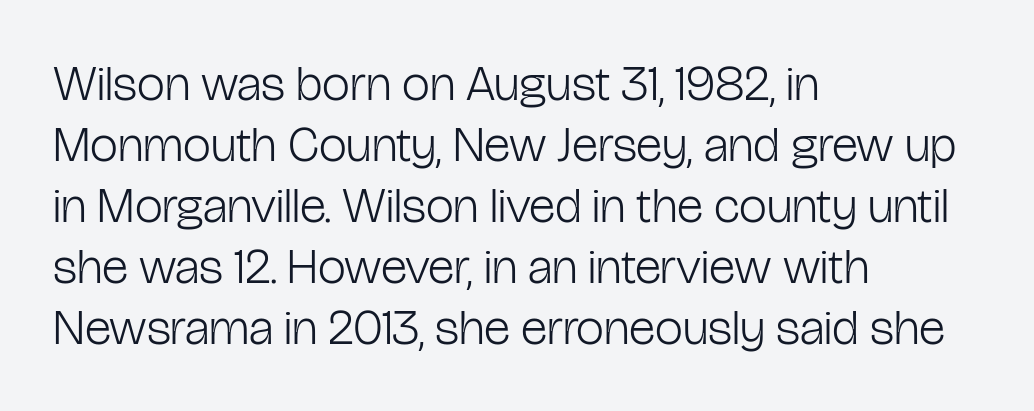
The image shows 50 px light, condensed sans-serif type, upright; set left-aligned, line spacing 1.22x, normal letter spacing, not underlined; low stroke contrast and a medium x-height.
